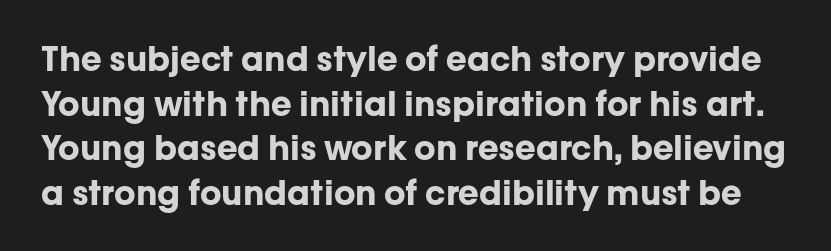
{"serif": "no", "italic": "no", "bold": "yes", "weight": "bold", "width": "normal", "stroke_contrast": "low", "x_height": "medium", "monospaced": "no", "underline": "no", "line_spacing": "normal", "line_spacing_ratio": 1.31, "letter_spacing": "normal", "letter_spacing_em": 0.0, "glyph_px": 34}
